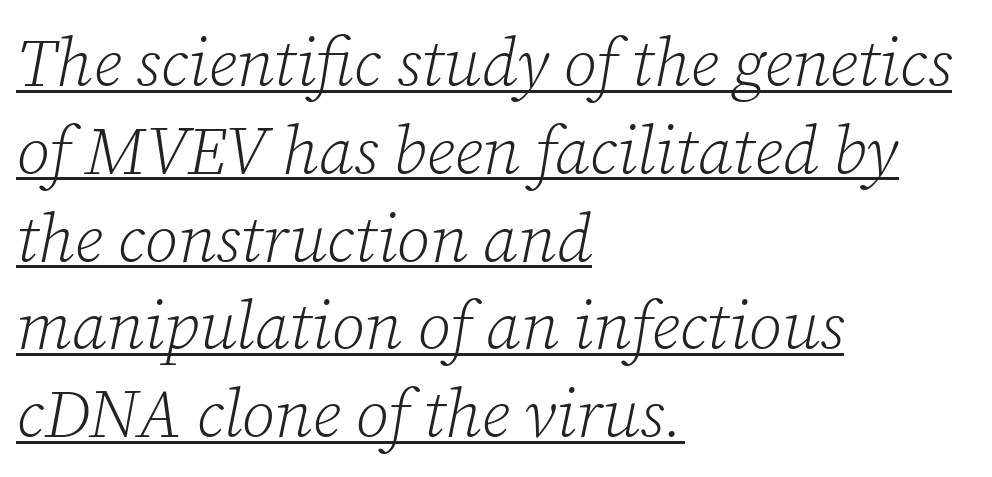
This reads as an unemphasized weight, regular at the heaviest. The vertical gap from one line to the next is medium. The whole block is typeset with a tilt. The letters advance in unequal steps, a hallmark of proportional type.
